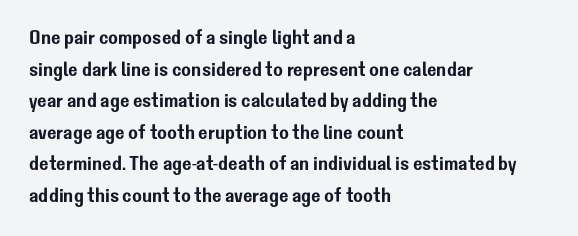
Q: Is the text italic (slanted)? A: No, it is upright.
Q: Is the text underlined? A: No.
Q: How is the paragraph aligned? A: Left-aligned.
Q: Is the spacing between letters normal or unusually wide? A: Normal.
Q: Is the spacing between lines tight, normal or loose? A: Normal.
